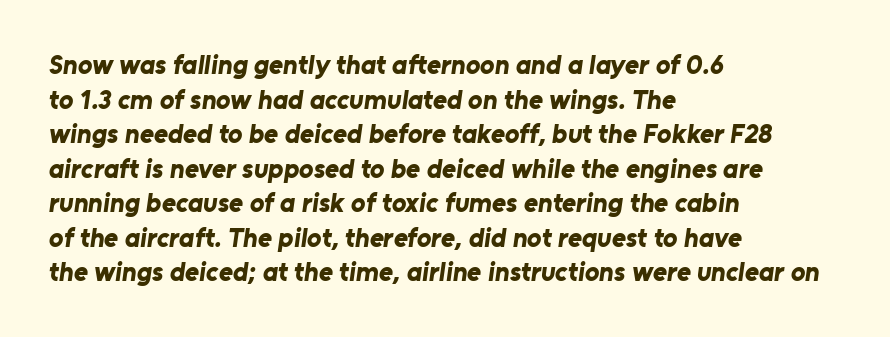
Q: Is the text bold? A: Yes.
Q: Is the text underlined? A: No.
Q: How is the paragraph aligned? A: Left-aligned.
Q: Is the spacing between letters normal or unusually wide? A: Normal.
Q: Is the spacing between lines tight, normal or loose? A: Normal.
